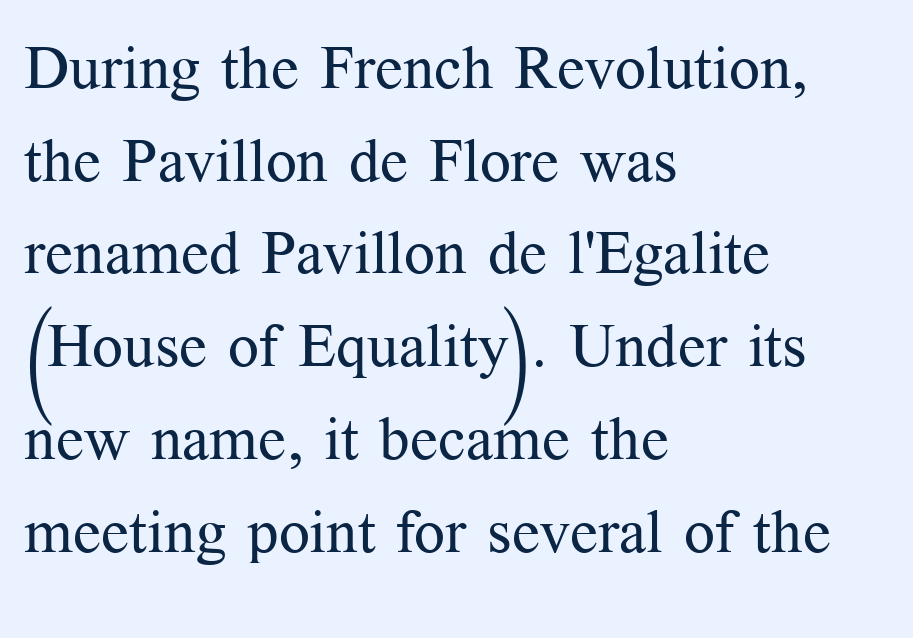
The image shows 61 px regular-weight serif type, upright; set left-aligned, normal line spacing (1.52x), normal letter spacing, not underlined; medium stroke contrast and a medium x-height.
